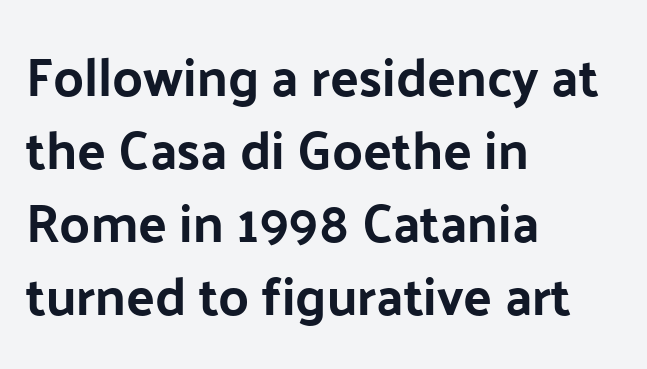
{"serif": "no", "italic": "no", "width": "normal", "stroke_contrast": "low", "x_height": "medium", "monospaced": "no", "underline": "no", "align": "left", "line_spacing": "normal", "line_spacing_ratio": 1.38, "letter_spacing": "normal", "letter_spacing_em": 0.0, "glyph_px": 53}
